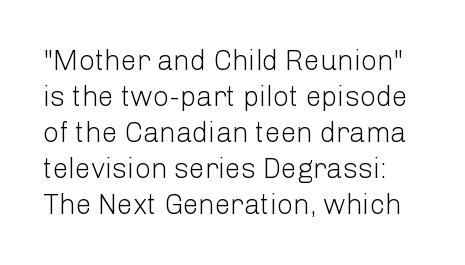
The typesetting does not lean heavy: it is not bold. Note the varied advance widths — an 'i' is clearly narrower than an 'm'. The tracking reads as untouched default to a designer's eye. Descender tails drop into unmarked territory. How would I describe the line gaps? Plain and ordinary. Designer's note — italics off, roman on.
